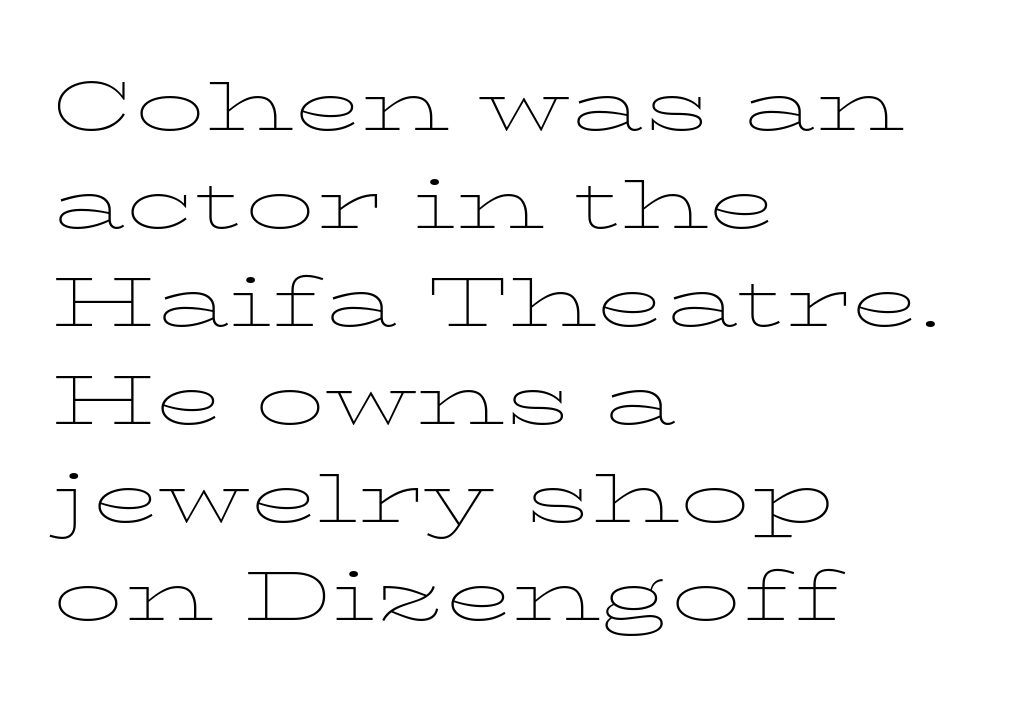
Q: Is the text bold? A: No.
Q: Is the text italic (slanted)? A: No, it is upright.
Q: Is the typeface a serif or a sans-serif typeface? A: Serif.
Q: Is the text underlined? A: No.
Q: How is the paragraph aligned? A: Left-aligned.
Q: Is the spacing between letters normal or unusually wide? A: Normal.
Q: Is the spacing between lines tight, normal or loose? A: Normal.
Q: Width (condensed, normal, or wide)? A: Wide.
Q: Stroke contrast? A: Low.
Q: x-height? A: Medium.
Q: Monospaced? A: No.
